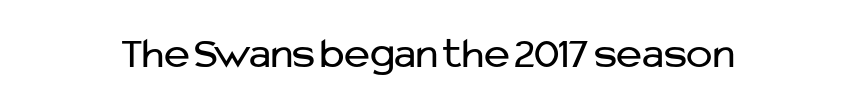
A roman cut, with each character standing at attention. Spacing between characters is what you'd get straight out of the box. A typesetter would call this proportional, since set widths differ per character. Check where the strokes stop: nothing finishes them off — pure sans.
